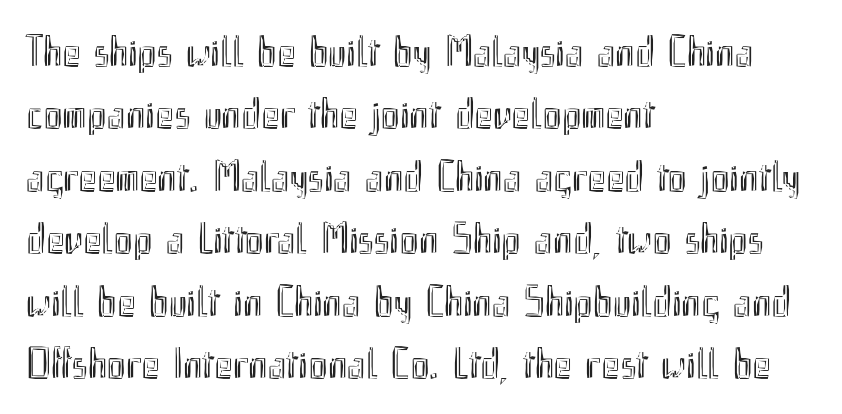
Q: Is the text italic (slanted)? A: No, it is upright.
Q: Is the text underlined? A: No.
Q: How is the paragraph aligned? A: Left-aligned.
Q: Is the spacing between letters normal or unusually wide? A: Normal.
Q: Is the spacing between lines tight, normal or loose? A: Normal.
Q: Width (condensed, normal, or wide)? A: Condensed.
Q: x-height? A: Small.
Q: Monospaced? A: No.
